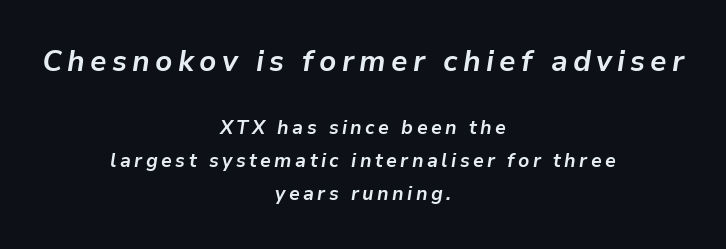
Plenty of ink on the page — the face is bold. Character size in the leading block exceeds that of the trailing block. Underlining? Definitely not there. Line starts and ends both wander, symmetrically. The passage shown is typed in a proportional face where columns would drift.
